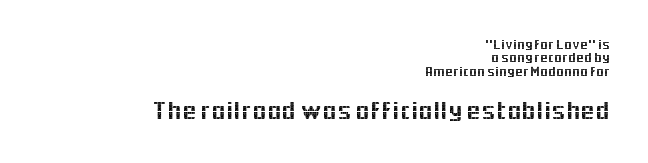
The image shows 26 px text type, upright; set right-aligned, tight line spacing (0.96x), normal letter spacing, not underlined; the second (bottom) block is 1.86x larger.
